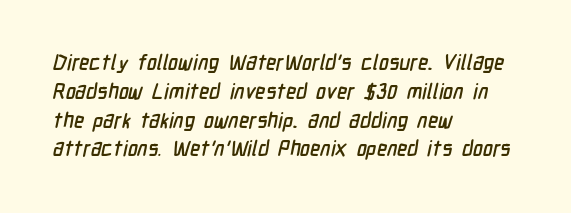
The area under the type is left untouched. In CSS terms this would be text-align: left. The lines sit at an ordinary, default distance from one another. The rendering keeps characters at their native spacing.
